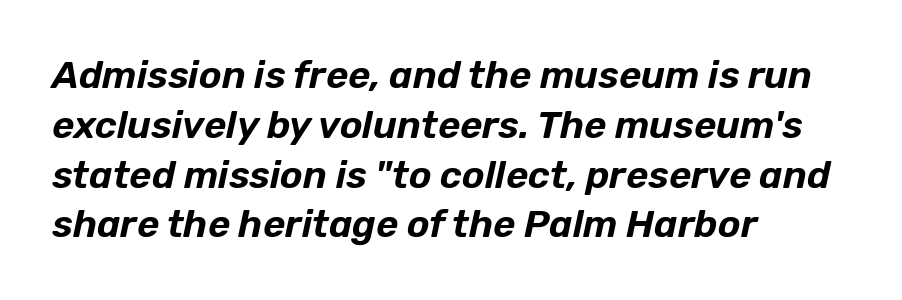
The image shows 38 px text type, italic (leaning right); set left-aligned, normal line spacing (1.31x), normal letter spacing, not underlined; low stroke contrast and a medium x-height.
